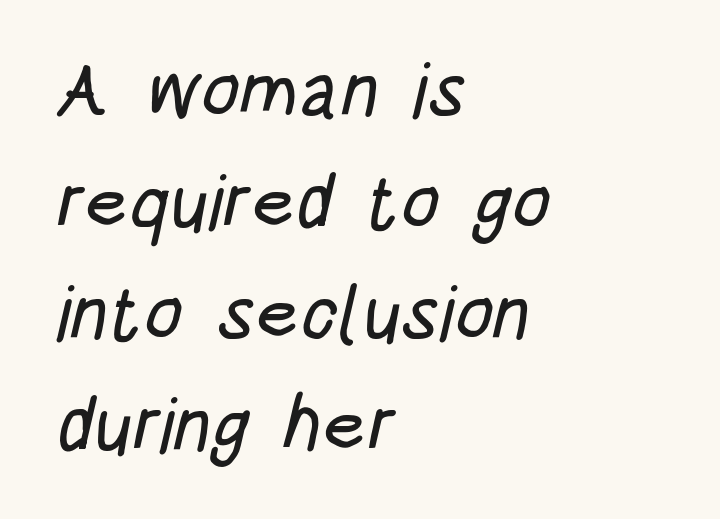
The lines are quadded left. Nobody touched the tracking dial on this one. Each letter keeps its own natural width here, so spacing adapts to shape. The space between consecutive lines is moderate. Check under the words: just untouched page.
